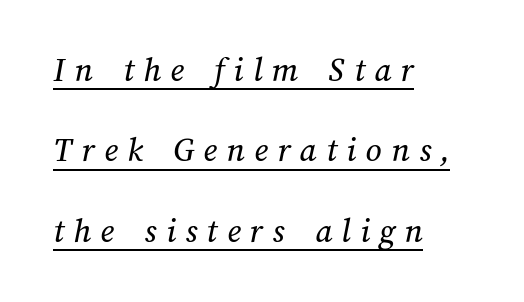
The image shows 35 px text type; set left-aligned, loose line spacing (2.3x), unusually wide letter spacing (+0.27 em), underlined; medium stroke contrast and a medium x-height.
